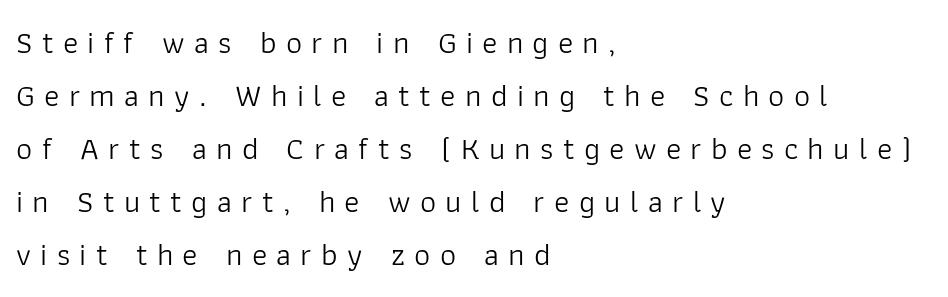
Q: Is the text bold? A: No.
Q: Is the text italic (slanted)? A: No, it is upright.
Q: Is the typeface a serif or a sans-serif typeface? A: Sans-serif.
Q: Is the text underlined? A: No.
Q: How is the paragraph aligned? A: Left-aligned.
Q: Is the spacing between letters normal or unusually wide? A: Unusually wide.
Q: Is the spacing between lines tight, normal or loose? A: Normal.
Q: Width (condensed, normal, or wide)? A: Normal.
Q: Stroke contrast? A: Low.
Q: x-height? A: Medium.
Q: Monospaced? A: No.
